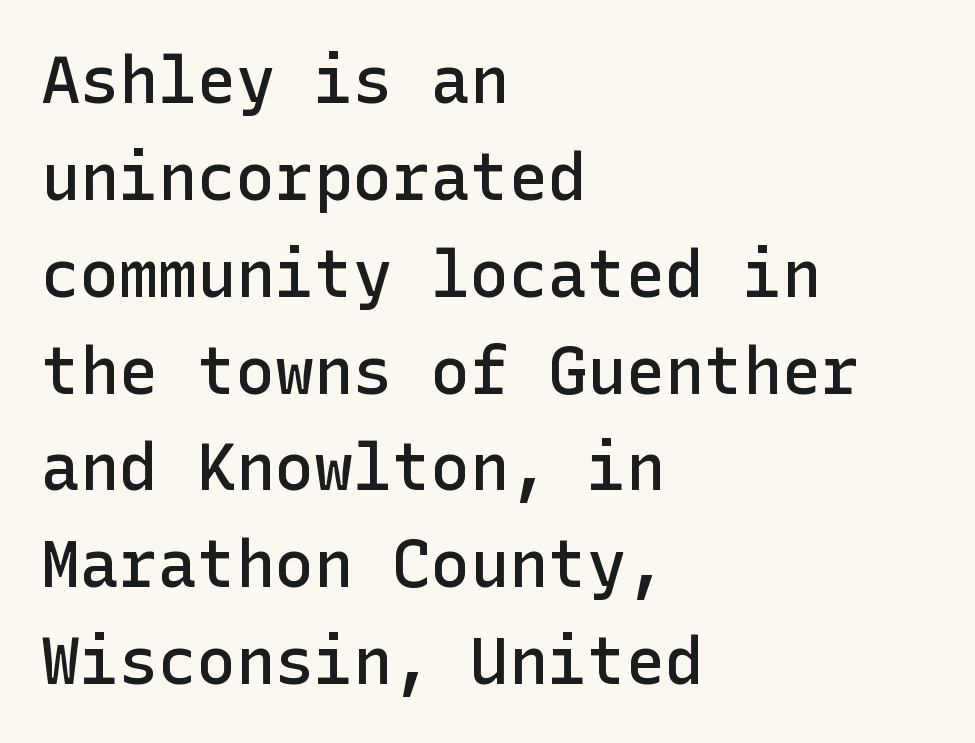
{"serif": "no", "italic": "no", "bold": "semi", "weight": "semibold", "width": "normal", "stroke_contrast": "low", "x_height": "medium", "underline": "no", "align": "left", "line_spacing": "normal", "line_spacing_ratio": 1.49, "letter_spacing": "normal", "letter_spacing_em": 0.0, "glyph_px": 65}
